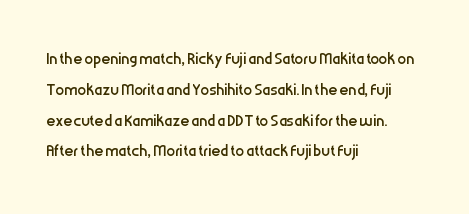
Summary of vertical rhythm: regular, with standard interline spacing. Short note: letters normally spaced. The font's upright variant was chosen for this text. Casual observation: everything's shoved over to the left.
